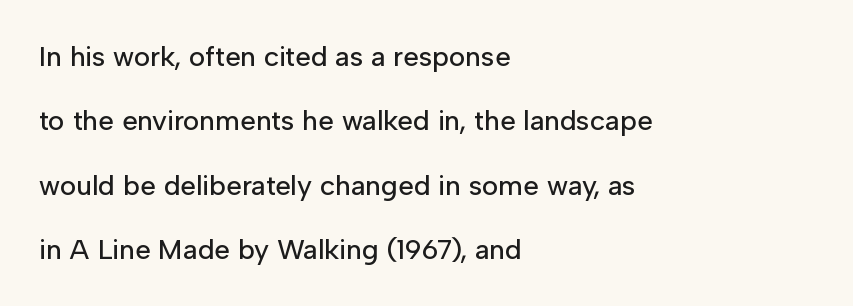
Unmarked baselines from the first word to the last. One-word summary of the alignment: left. You could not count columns in this text — the font is proportionally spaced. How are the letters spaced? Ordinarily, with no added tracking. The letters carry no serifs — their stems end cleanly without finishing strokes. Airy leading.
